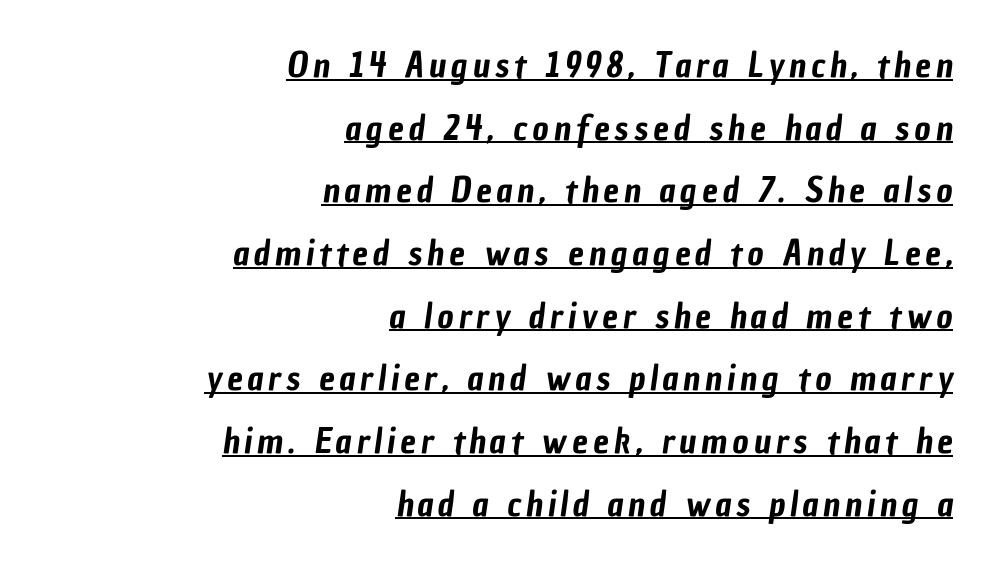
Q: Is the typeface a serif or a sans-serif typeface? A: Sans-serif.
Q: Is the text underlined? A: Yes.
Q: How is the paragraph aligned? A: Right-aligned.
Q: Width (condensed, normal, or wide)? A: Condensed.
Q: Stroke contrast? A: Low.
Q: x-height? A: Medium.
Q: Monospaced? A: No.
